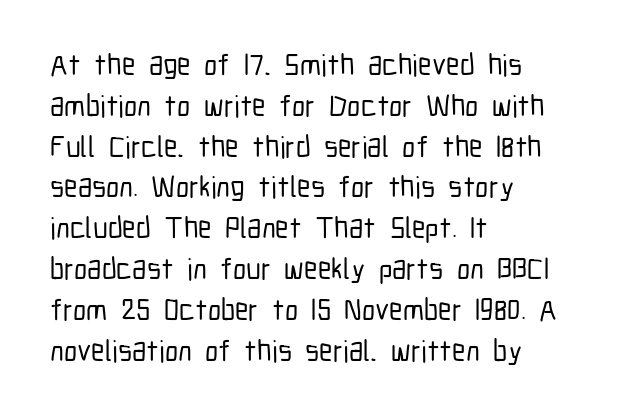
The image shows 30 px condensed sans-serif type, upright; set left-aligned, normal line spacing (1.36x), normal letter spacing, not underlined; low stroke contrast and a medium x-height.
